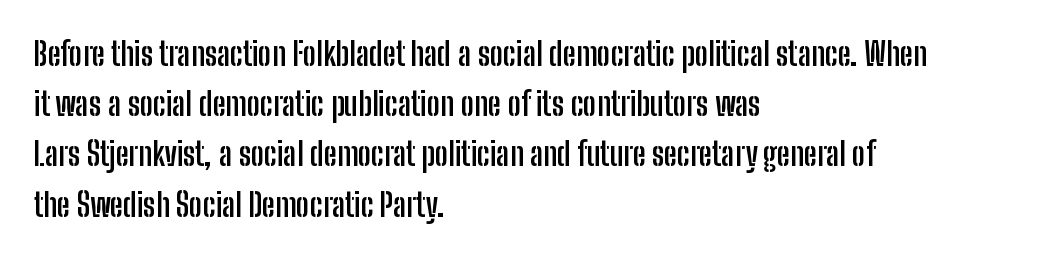
{"serif": "no", "italic": "no", "bold": "yes", "weight": "semibold", "width": "condensed", "stroke_contrast": "low", "x_height": "medium", "monospaced": "no", "underline": "no", "align": "left", "line_spacing": "normal", "line_spacing_ratio": 1.57, "letter_spacing": "normal", "letter_spacing_em": 0.0, "glyph_px": 32}
